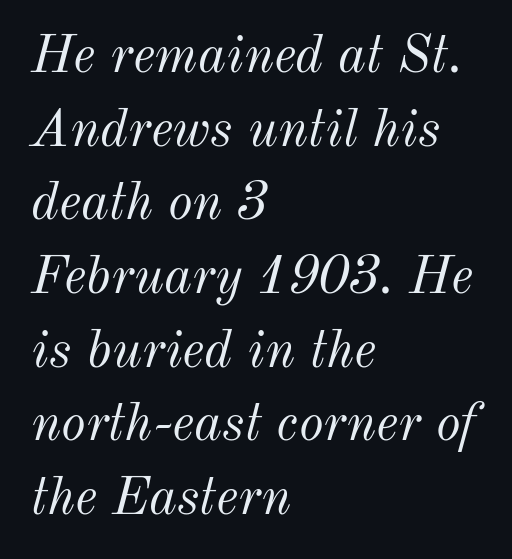
If you drew a ruler down the left edge, every line would touch it. The weight tops out at a normal text grade. Evenly set lines give the paragraph a standard silhouette. Think of a printed novel: that variable character pitch is what you see here.
